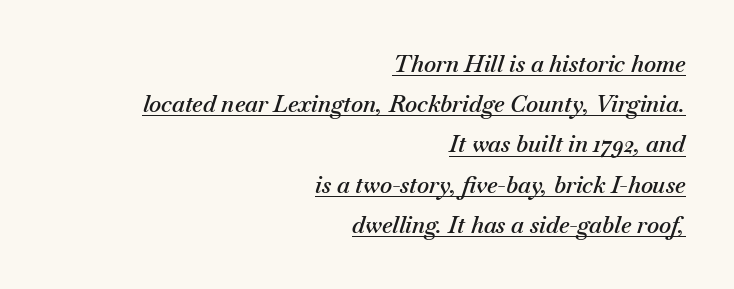
The image shows 23 px text type, italic (leaning right); set right-aligned, line spacing 1.75x, normal letter spacing, underlined.
